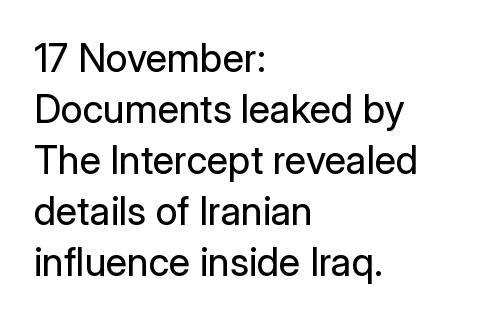
Q: Is the text bold? A: No.
Q: Is the text italic (slanted)? A: No, it is upright.
Q: Is the typeface a serif or a sans-serif typeface? A: Sans-serif.
Q: Is the text underlined? A: No.
Q: How is the paragraph aligned? A: Left-aligned.
Q: Is the spacing between letters normal or unusually wide? A: Normal.
Q: Is the spacing between lines tight, normal or loose? A: Normal.
Q: Width (condensed, normal, or wide)? A: Normal.
Q: Stroke contrast? A: Low.
Q: x-height? A: Medium.
Q: Monospaced? A: No.
